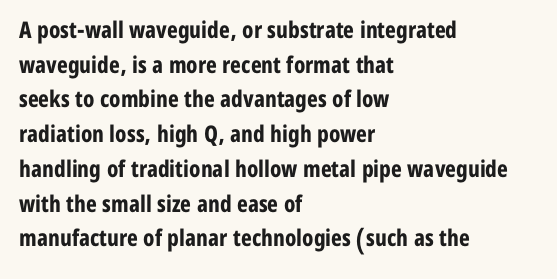
Every stem runs plumb, perpendicular to the baseline. The typesetting leans heavy: a genuine bold. Anything drawn beneath the words? Only blank space. The paragraph shown leans on its left margin. In terms of letterspacing, this is plain default setting. The space between consecutive lines is moderate.
